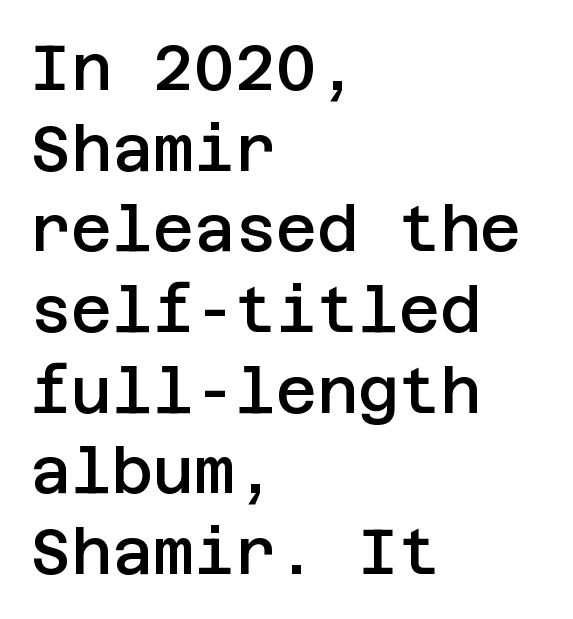
Every row of glyphs begins at an identical x-position on the left. The passage shown is typeset with a sans-serif family. Underline: absent. The rows are spaced the way most documents space them.
